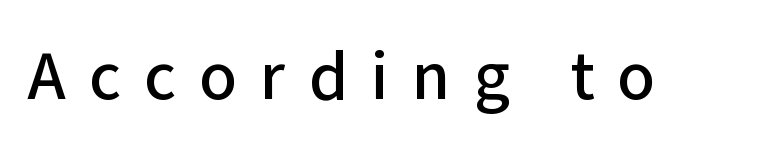
The space beneath each line is pristine and unruled. Stroke terminals: plain, sans-serif. The specimen reads as upright at a glance. Note the varied advance widths — an 'i' is clearly narrower than an 'm'. Tracking here is generous; glyphs stand well apart from one another.
